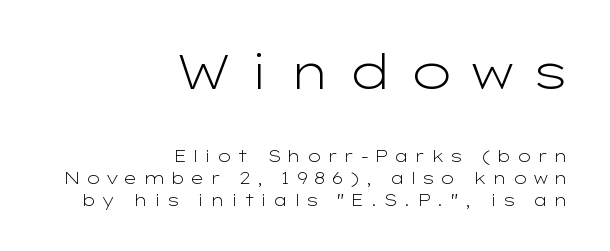
Character widths vary here, with narrow letters taking less room than wide ones. Quick note: not italic, upright. Summary of vertical rhythm: regular, with standard interline spacing. The letters carry no serifs — their stems end cleanly without finishing strokes. A flush-right, rag-left setting is used for this passage.
